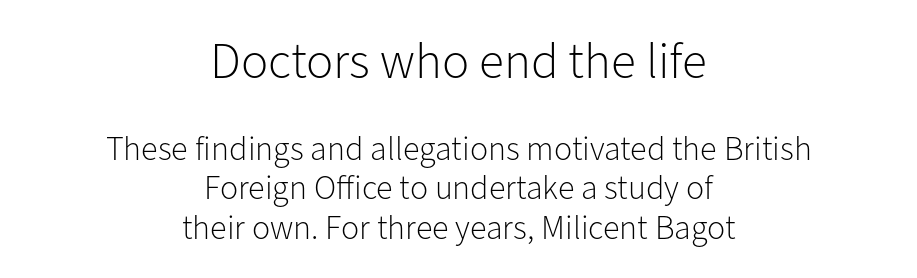
Caption: upper text group enlarged, lower text group reduced. Check the space under the baseline: it is left empty. Rendered with straight, roman letterforms. Stroke mass is kept to a normal reading level or below. Character widths vary here, with narrow letters taking less room than wide ones. The glyphs in this specimen are sans serif.
